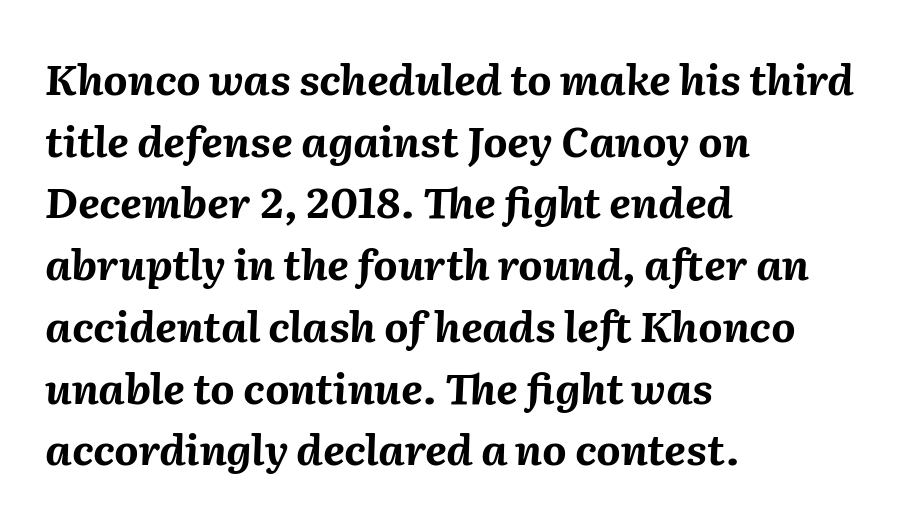
The image shows 42 px bold type, italic (leaning right); set left-aligned, normal line spacing (1.47x), normal letter spacing, not underlined; medium stroke contrast and a medium x-height.
